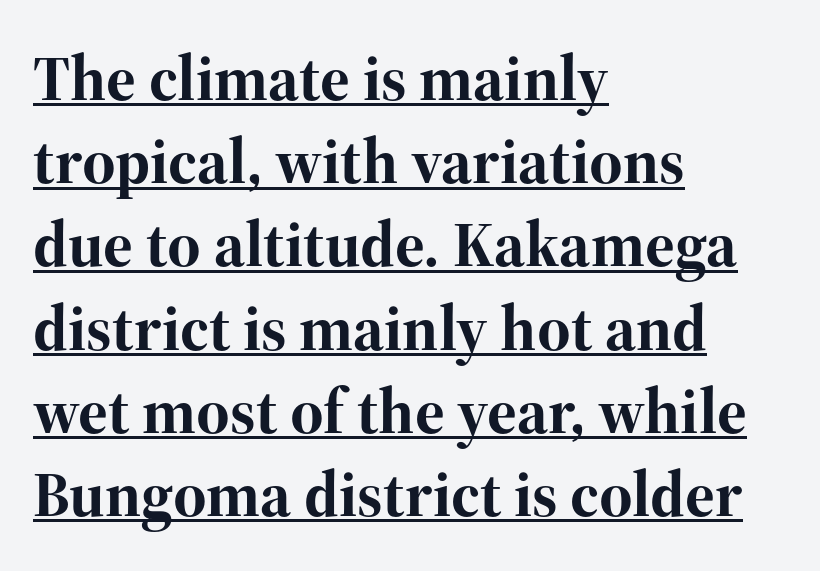
The image shows 64 px bold serif type, upright; set left-aligned, normal line spacing (1.3x), normal letter spacing, underlined; high stroke contrast and a medium x-height.
